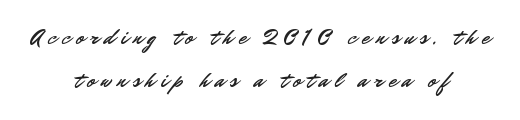
What's the leading like? Stretched, with rows far apart. The rendering positions every line midway between the sides. What stands out about the letter spacing? Its width — letters are far apart.
